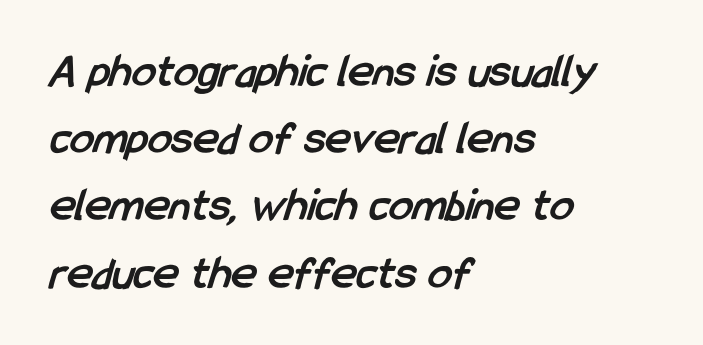
Q: Is the text bold? A: Yes.
Q: Is the typeface a serif or a sans-serif typeface? A: Sans-serif.
Q: Is the text underlined? A: No.
Q: How is the paragraph aligned? A: Left-aligned.
Q: Is the spacing between letters normal or unusually wide? A: Normal.
Q: Is the spacing between lines tight, normal or loose? A: Normal.
Q: Width (condensed, normal, or wide)? A: Condensed.
Q: Stroke contrast? A: Low.
Q: x-height? A: Medium.
Q: Monospaced? A: No.
